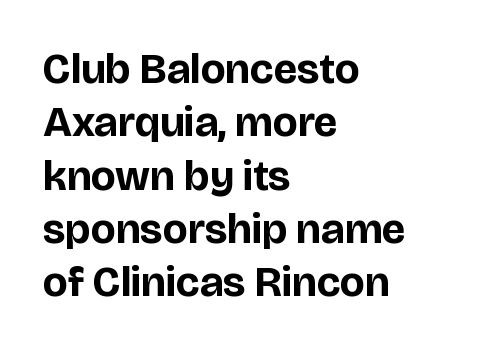
In terms of posture, this sample is upright. Typeset ragged right — the left edge is the straight one. The gaps between neighbouring characters are ordinary and unremarkable. Typographic density is high because the face is bold. The space beneath each line is pristine and unruled. These lines are composed in type without serifs.
